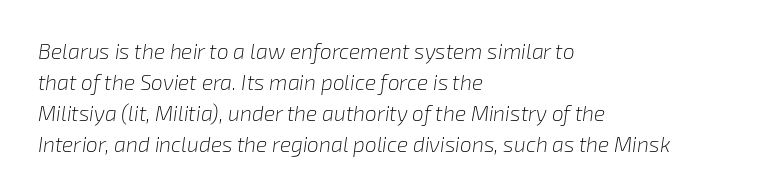
{"italic": "yes", "lean": "right", "slant_degrees": 8, "bold": "no", "underline": "no", "align": "left", "line_spacing": "normal", "line_spacing_ratio": 1.48, "letter_spacing": "normal", "letter_spacing_em": 0.0, "glyph_px": 21}
